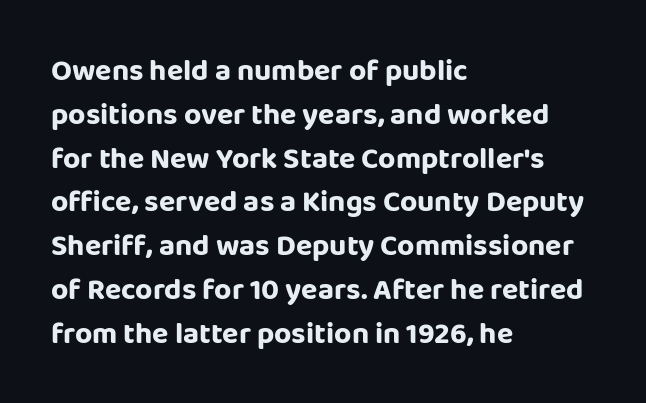
Q: Is the text italic (slanted)? A: No, it is upright.
Q: Is the typeface a serif or a sans-serif typeface? A: Sans-serif.
Q: Is the text underlined? A: No.
Q: How is the paragraph aligned? A: Left-aligned.
Q: Is the spacing between letters normal or unusually wide? A: Normal.
Q: Is the spacing between lines tight, normal or loose? A: Normal.
Q: Width (condensed, normal, or wide)? A: Normal.
Q: Stroke contrast? A: Low.
Q: x-height? A: Large.
Q: Monospaced? A: No.
